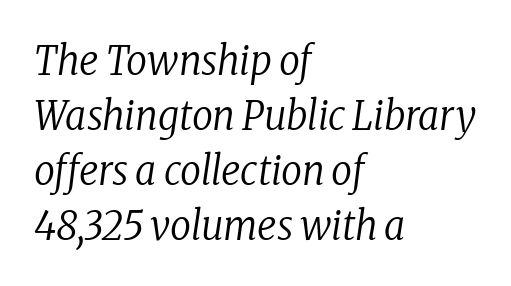
The image shows 41 px regular-weight, condensed serif type, italic (leaning right); set left-aligned, normal line spacing (1.34x), normal letter spacing, not underlined; low stroke contrast and a medium x-height.
